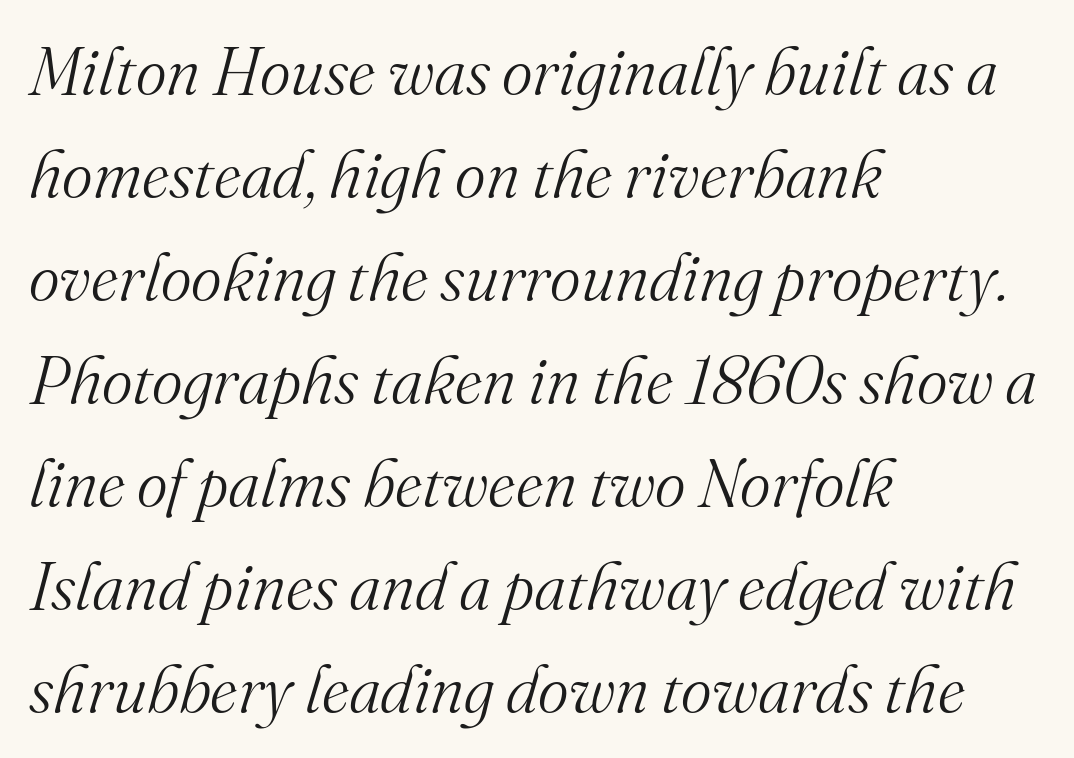
The image shows 66 px light serif type, italic (leaning right); set left-aligned, normal line spacing (1.56x), normal letter spacing, not underlined; medium stroke contrast and a small x-height.
